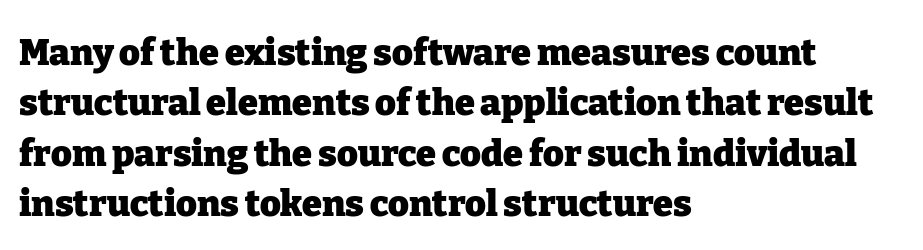
{"serif": "yes", "italic": "no", "bold": "yes", "weight": "heavy", "width": "normal", "stroke_contrast": "low", "x_height": "medium", "monospaced": "no", "underline": "no", "align": "left", "line_spacing": "normal", "line_spacing_ratio": 1.4, "letter_spacing": "normal", "letter_spacing_em": 0.0, "glyph_px": 36}
